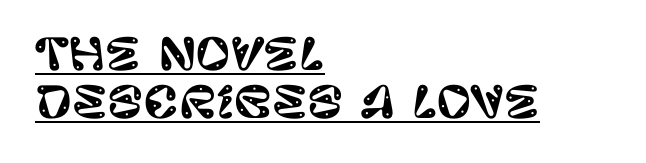
Looks like regular typesetting: each glyph gets only the width it needs. Closely set lines give the paragraph a compact silhouette. Each word holds together tightly as a unit, with standard inter-letter gaps. The specimen includes a rule beneath the text block's lines.
